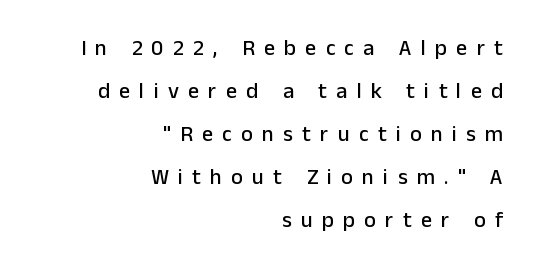
Reading down the block, your eye finds every line finishing at a fixed right position. Inter-character spacing is expanded well beyond the font's built-in metrics. Decoration check: the copy has no underline. A typesetter would call this leading open, well beyond the default.
